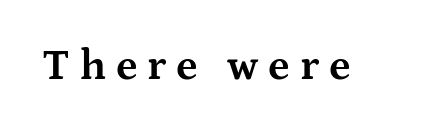
Q: Is the text bold? A: Yes.
Q: Is the text italic (slanted)? A: No, it is upright.
Q: Is the typeface a serif or a sans-serif typeface? A: Serif.
Q: Is the text underlined? A: No.
Q: Is the spacing between letters normal or unusually wide? A: Unusually wide.
Q: Width (condensed, normal, or wide)? A: Wide.
Q: Stroke contrast? A: Medium.
Q: x-height? A: Medium.
Q: Monospaced? A: No.
